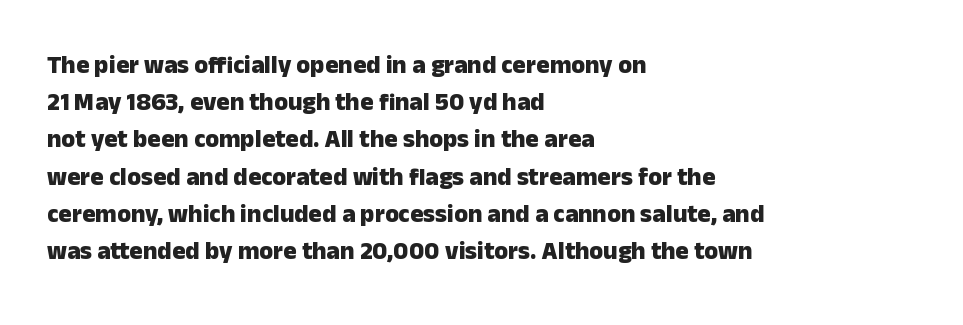
The image shows 25 px bold type, upright; set left-aligned, normal line spacing (1.49x), normal letter spacing, not underlined.
